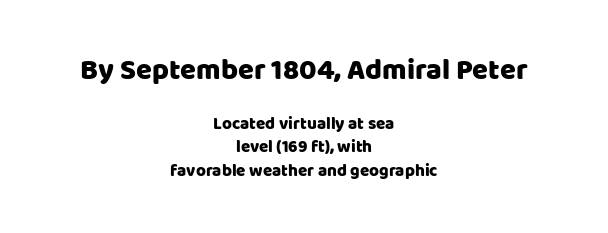
The image shows 29 px sans-serif type, upright; set centered, normal line spacing (1.37x), normal letter spacing, not underlined; the first (top) block is 1.71x larger; low stroke contrast and a large x-height.
